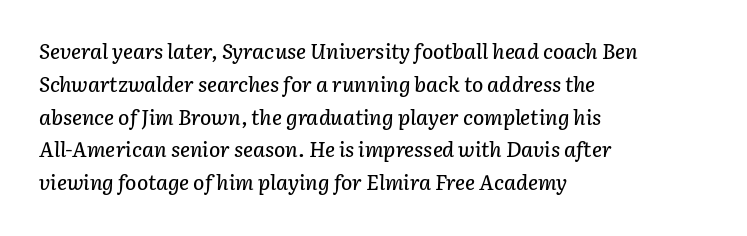
The image shows 21 px text type, italic (leaning right); set left-aligned, normal line spacing (1.56x), normal letter spacing, not underlined.
